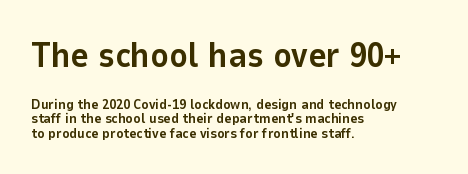
Q: Is the text bold? A: Yes.
Q: Is the text italic (slanted)? A: No, it is upright.
Q: Is the typeface a serif or a sans-serif typeface? A: Sans-serif.
Q: Is the text underlined? A: No.
Q: How is the paragraph aligned? A: Left-aligned.
Q: Is the spacing between letters normal or unusually wide? A: Normal.
Q: Is the spacing between lines tight, normal or loose? A: Tight.
Q: Which block of text is set in a larger size, the first (top) or the second (bottom)? A: The first (top) one.
Q: Width (condensed, normal, or wide)? A: Normal.
Q: Stroke contrast? A: Low.
Q: x-height? A: Medium.
Q: Monospaced? A: No.
